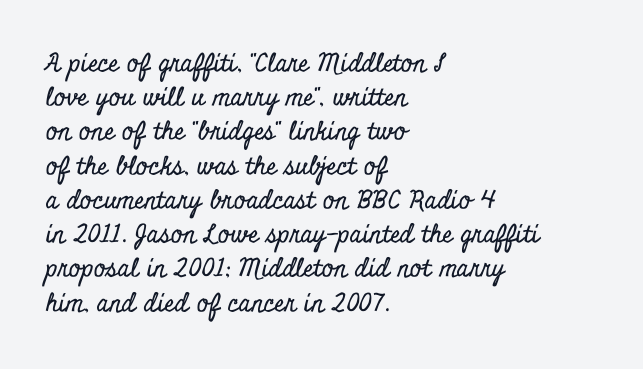
The image shows 25 px text type; set left-aligned, normal line spacing (1.37x), normal letter spacing, not underlined.
